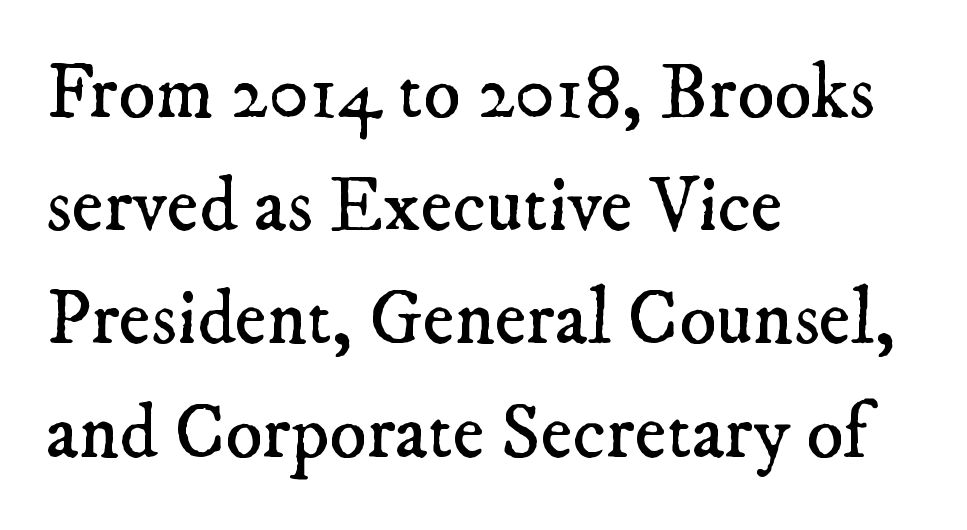
Q: Is the text bold? A: No.
Q: Is the typeface a serif or a sans-serif typeface? A: Serif.
Q: Is the text underlined? A: No.
Q: How is the paragraph aligned? A: Left-aligned.
Q: Is the spacing between letters normal or unusually wide? A: Normal.
Q: Is the spacing between lines tight, normal or loose? A: Normal.
Q: Width (condensed, normal, or wide)? A: Normal.
Q: Stroke contrast? A: Low.
Q: x-height? A: Small.
Q: Monospaced? A: No.
